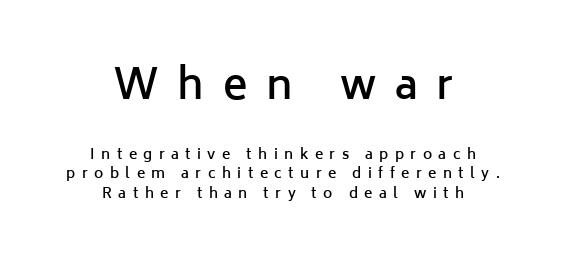
The image shows 41 px semibold sans-serif type, upright; set centered, normal line spacing (1.39x), unusually wide letter spacing (+0.46 em), not underlined; the first (top) block is 2.93x larger; low stroke contrast and a medium x-height.
